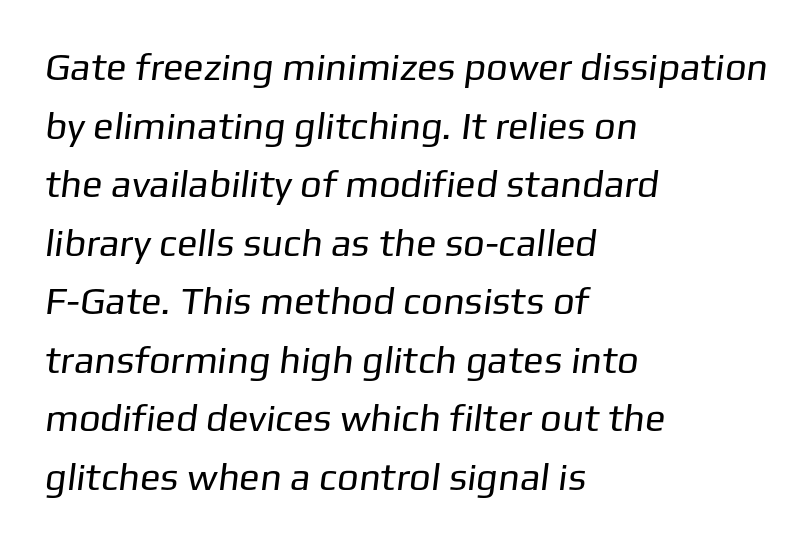
{"serif": "no", "bold": "no", "weight": "regular", "width": "normal", "stroke_contrast": "low", "x_height": "medium", "monospaced": "no", "underline": "no", "align": "left", "line_spacing": "normal", "line_spacing_ratio": 1.54, "letter_spacing": "normal", "letter_spacing_em": 0.0, "glyph_px": 38}
